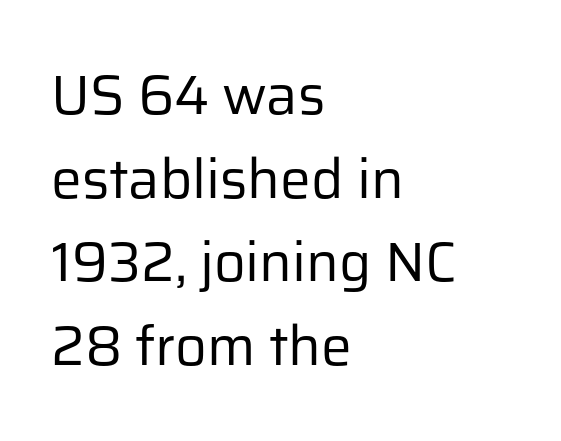
Q: Is the text bold? A: No.
Q: Is the text italic (slanted)? A: No, it is upright.
Q: Is the typeface a serif or a sans-serif typeface? A: Sans-serif.
Q: Is the text underlined? A: No.
Q: How is the paragraph aligned? A: Left-aligned.
Q: Is the spacing between letters normal or unusually wide? A: Normal.
Q: Is the spacing between lines tight, normal or loose? A: Normal.
Q: Width (condensed, normal, or wide)? A: Normal.
Q: Stroke contrast? A: Low.
Q: x-height? A: Medium.
Q: Monospaced? A: No.
